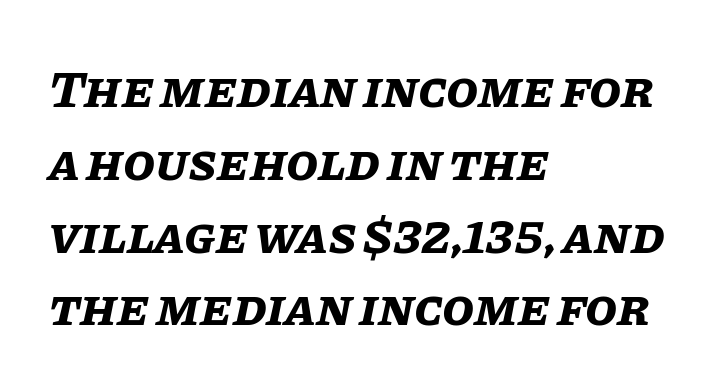
Glance below the letters and you will spot only blank space. The rendering uses natural spacing where letterforms have individual widths. Notice how the stems are inclined rather than vertical — that's the hallmark of italics. Students, note that the glyphs here touch the page at normal intervals. Does the leading feel generous? No, just average.
